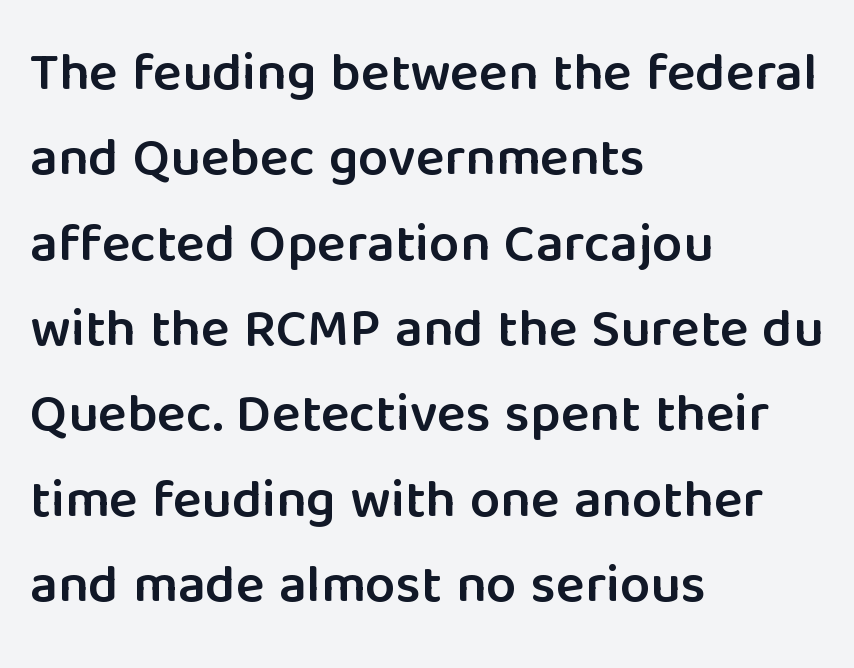
{"serif": "no", "italic": "no", "bold": "semi", "weight": "semibold", "width": "normal", "stroke_contrast": "low", "x_height": "medium", "monospaced": "no", "underline": "no", "align": "left", "line_spacing": "normal", "line_spacing_ratio": 1.58, "letter_spacing": "normal", "letter_spacing_em": 0.0, "glyph_px": 54}
